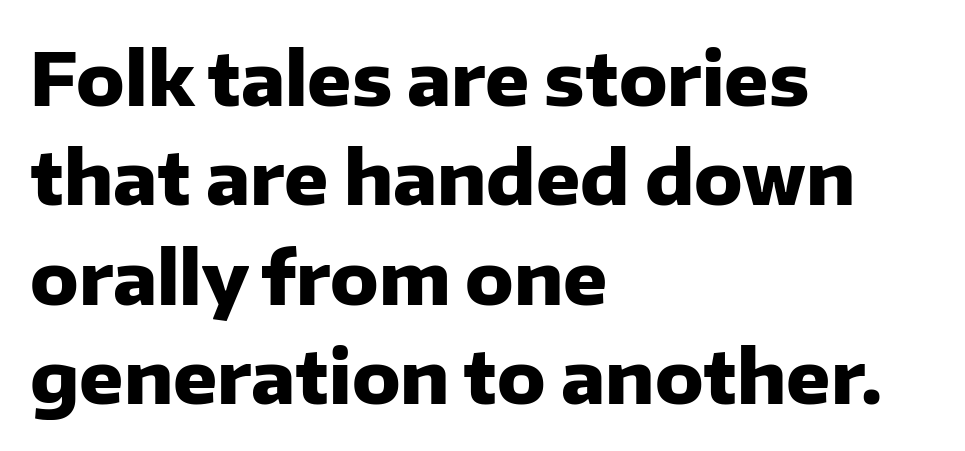
The image shows 73 px heavy sans-serif type, upright; set left-aligned, normal line spacing (1.36x), normal letter spacing, not underlined; low stroke contrast and a medium x-height.
